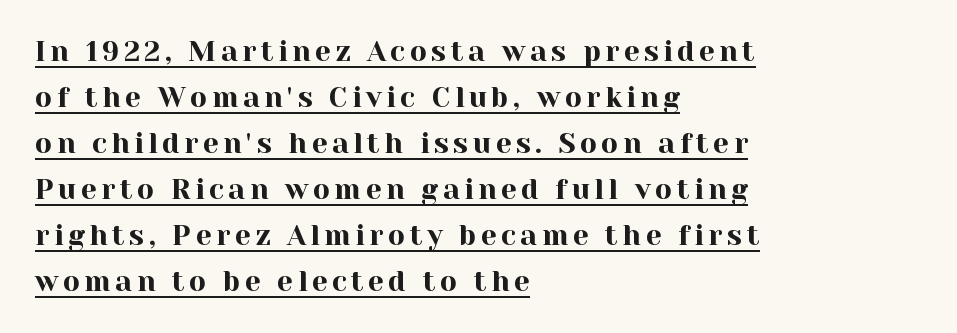
{"serif": "yes", "italic": "no", "width": "normal", "x_height": "medium", "monospaced": "no", "underline": "yes", "align": "left", "line_spacing": "normal", "line_spacing_ratio": 1.64, "glyph_px": 28}
